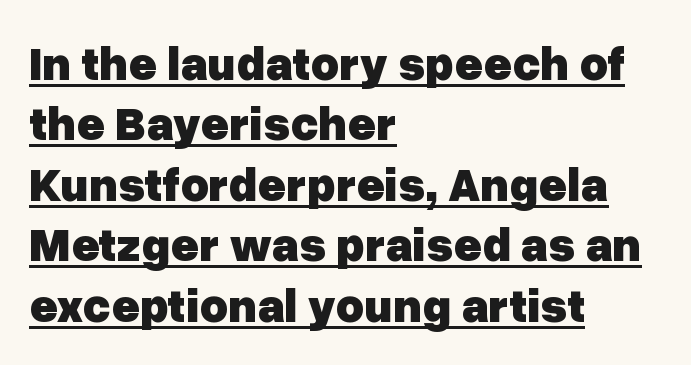
Q: Is the text bold? A: Yes.
Q: Is the text italic (slanted)? A: No, it is upright.
Q: Is the typeface a serif or a sans-serif typeface? A: Sans-serif.
Q: Is the text underlined? A: Yes.
Q: How is the paragraph aligned? A: Left-aligned.
Q: Is the spacing between letters normal or unusually wide? A: Normal.
Q: Is the spacing between lines tight, normal or loose? A: Normal.
Q: Width (condensed, normal, or wide)? A: Normal.
Q: Stroke contrast? A: Low.
Q: x-height? A: Medium.
Q: Monospaced? A: No.
